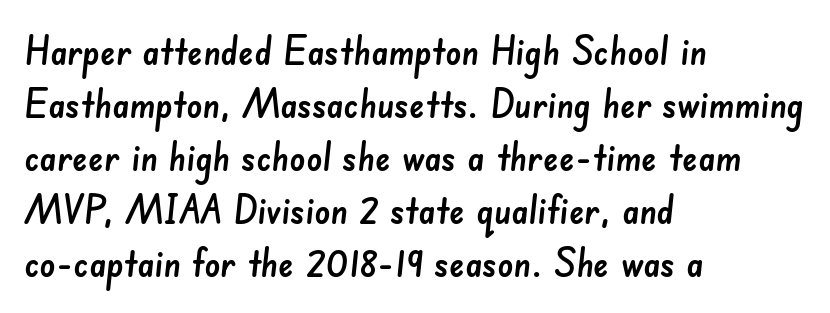
{"serif": "no", "width": "normal", "stroke_contrast": "low", "x_height": "small", "monospaced": "no", "underline": "no", "align": "left", "line_spacing": "normal", "line_spacing_ratio": 1.36, "letter_spacing": "normal", "letter_spacing_em": 0.0, "glyph_px": 39}
